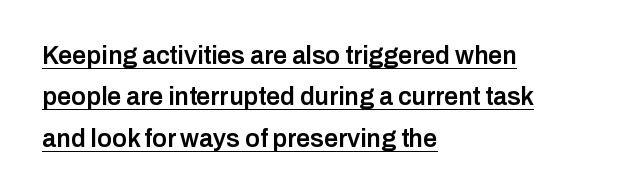
The image shows 25 px text type, upright; set left-aligned, normal line spacing (1.66x), normal letter spacing, underlined.
